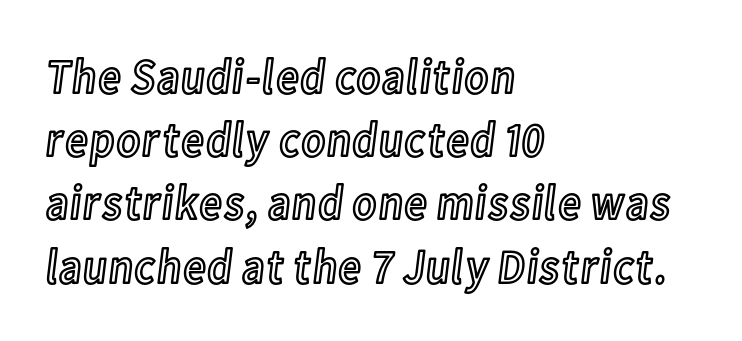
Q: Is the text italic (slanted)? A: Yes.
Q: Is the text underlined? A: No.
Q: How is the paragraph aligned? A: Left-aligned.
Q: Is the spacing between letters normal or unusually wide? A: Normal.
Q: Is the spacing between lines tight, normal or loose? A: Normal.
Q: Width (condensed, normal, or wide)? A: Condensed.
Q: x-height? A: Medium.
Q: Monospaced? A: No.
